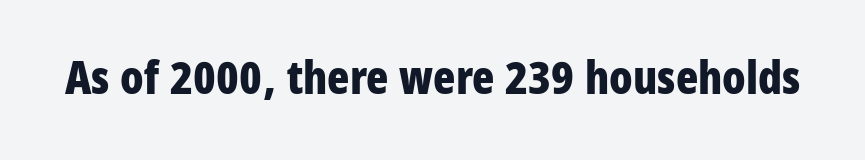
The letters stand upright; this is a roman face. The face used here is proportionally spaced, like ordinary book or web type. The face used here has the dense, thick strokes of a bold. The tracking reads as untouched default to a designer's eye.
